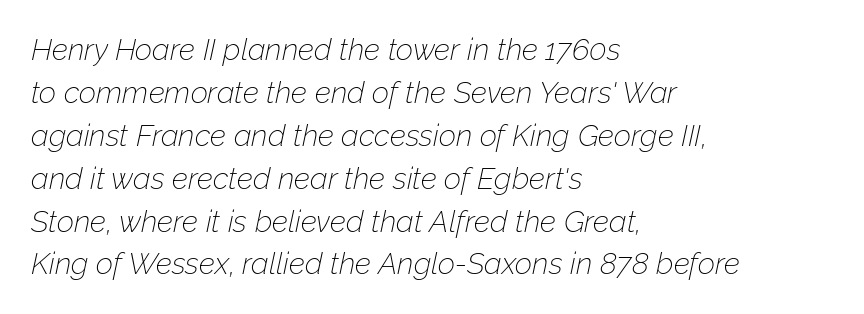
The image shows 30 px thin type, italic (leaning right); set left-aligned, normal line spacing (1.43x), normal letter spacing, not underlined; low stroke contrast and a medium x-height.
